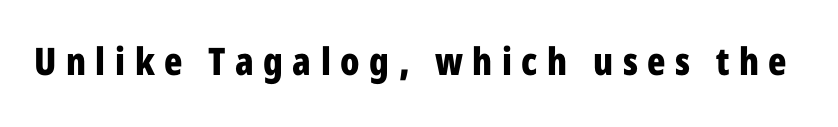
Looks like regular typesetting: each glyph gets only the width it needs. The words here are not underlined. Characters remain perfectly vertical along every line. The strokes are fattened all the way to bold. These lines have a slow, spaced-out rhythm from letter to letter.
